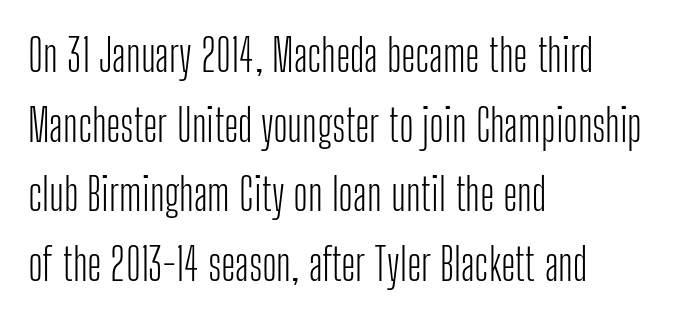
The image shows 44 px light, condensed sans-serif type, upright; set left-aligned, normal line spacing (1.58x), normal letter spacing, not underlined; low stroke contrast and a medium x-height.
